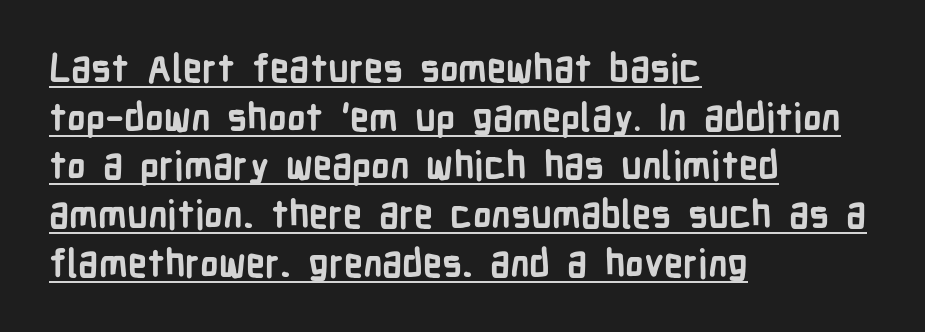
The image shows 38 px semibold, condensed sans-serif type, upright; set left-aligned, normal line spacing (1.28x), normal letter spacing, underlined; low stroke contrast and a medium x-height.
